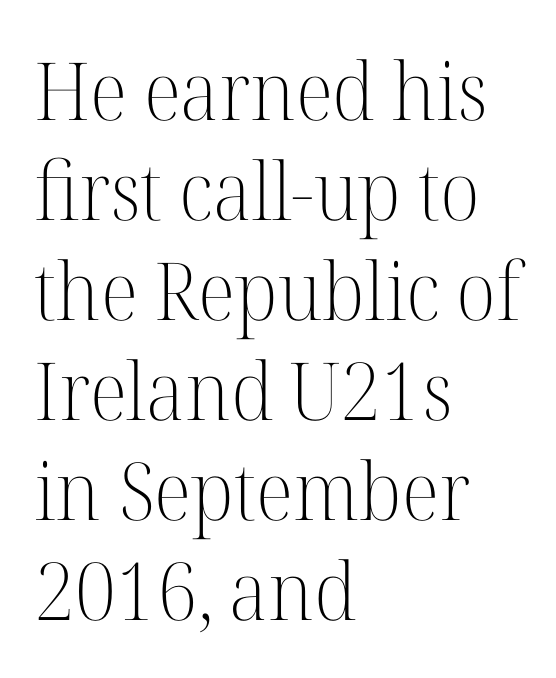
You could not count columns in this text — the font is proportionally spaced. The letters sit at their default tracking, neither squeezed nor spread. Bare-footed words on every line. Ink coverage per letter is moderate at most. This rendering employs a face with finishing strokes, i.e., a serif.
